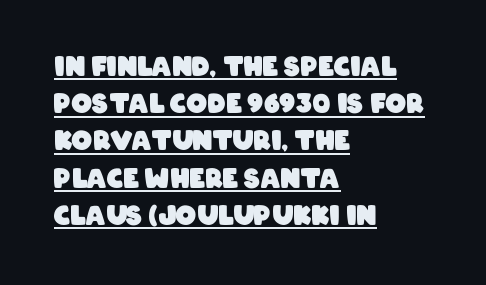
Does the copy run flush right? No — it runs flush left. On the weight axis this lands at bold, roughly 700. Compared with typical paragraphs, the rows here are spaced about the same. Looks like someone drew a line under every word here. Inter-character spacing is left at the font's built-in metrics.
